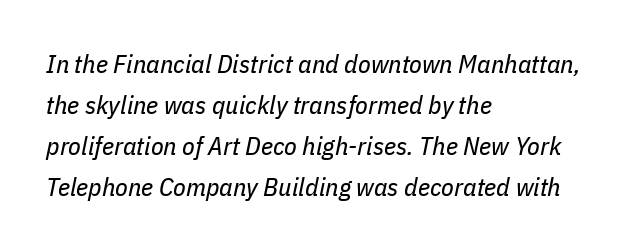
Q: Is the text bold? A: No.
Q: Is the text italic (slanted)? A: Yes, it leans right by about 11 degrees.
Q: Is the text underlined? A: No.
Q: How is the paragraph aligned? A: Left-aligned.
Q: Is the spacing between letters normal or unusually wide? A: Normal.
Q: Is the spacing between lines tight, normal or loose? A: Normal.
